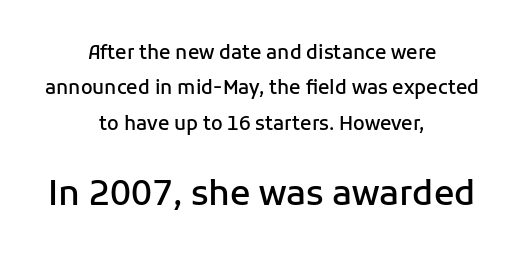
Q: Is the text bold? A: Semi-bold.
Q: Is the text italic (slanted)? A: No, it is upright.
Q: Is the typeface a serif or a sans-serif typeface? A: Sans-serif.
Q: Is the text underlined? A: No.
Q: How is the paragraph aligned? A: Centered.
Q: Is the spacing between letters normal or unusually wide? A: Normal.
Q: Which block of text is set in a larger size, the first (top) or the second (bottom)? A: The second (bottom) one.
Q: Width (condensed, normal, or wide)? A: Normal.
Q: Stroke contrast? A: Low.
Q: x-height? A: Medium.
Q: Monospaced? A: No.
